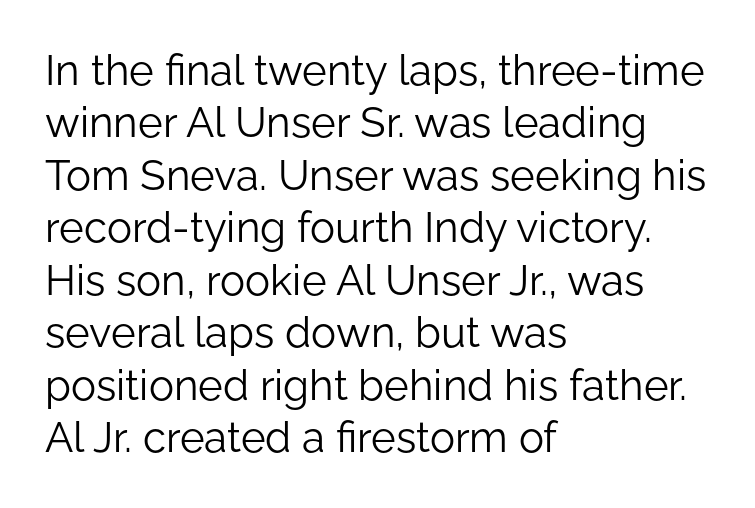
Q: Is the text bold? A: No.
Q: Is the text italic (slanted)? A: No, it is upright.
Q: Is the typeface a serif or a sans-serif typeface? A: Sans-serif.
Q: Is the text underlined? A: No.
Q: How is the paragraph aligned? A: Left-aligned.
Q: Is the spacing between letters normal or unusually wide? A: Normal.
Q: Is the spacing between lines tight, normal or loose? A: Normal.
Q: Width (condensed, normal, or wide)? A: Normal.
Q: Stroke contrast? A: Low.
Q: x-height? A: Medium.
Q: Monospaced? A: No.
